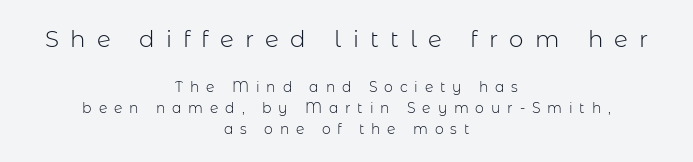
{"italic": "no", "bold": "no", "underline": "no", "align": "center", "line_spacing": "normal", "line_spacing_ratio": 1.53, "letter_spacing": "wide", "letter_spacing_em": 0.49, "larger_block": "first", "size_ratio": 1.64, "glyph_px": 23}
